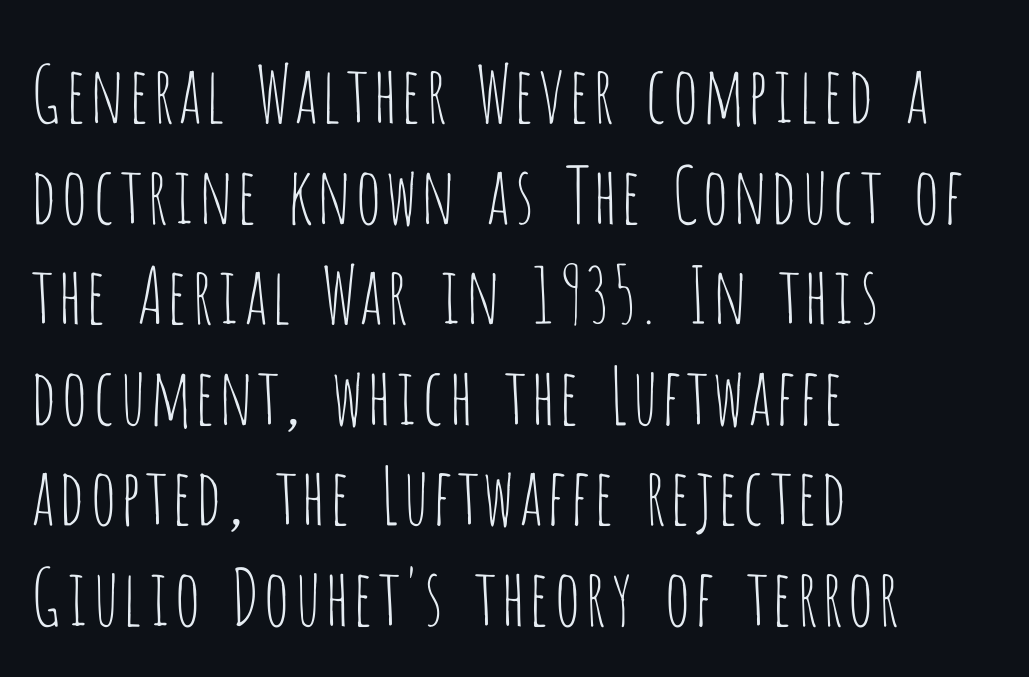
Characters follow at the spacing the type designer built in. Underline: absent. Summary of vertical rhythm: regular, with standard interline spacing. Characters remain perfectly vertical along every line.
